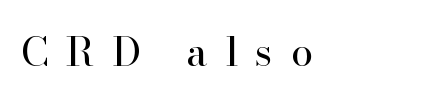
{"serif": "yes", "italic": "no", "bold": "no", "weight": "regular", "width": "normal", "stroke_contrast": "high", "x_height": "small", "monospaced": "no", "underline": "no", "letter_spacing": "wide", "letter_spacing_em": 0.44, "glyph_px": 40}
